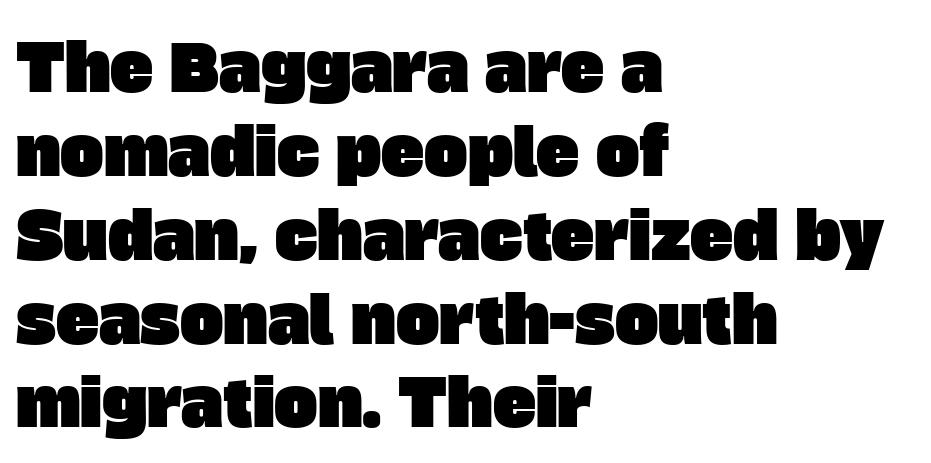
Q: Is the typeface a serif or a sans-serif typeface? A: Sans-serif.
Q: Is the text underlined? A: No.
Q: How is the paragraph aligned? A: Left-aligned.
Q: Is the spacing between letters normal or unusually wide? A: Normal.
Q: Is the spacing between lines tight, normal or loose? A: Normal.
Q: Width (condensed, normal, or wide)? A: Normal.
Q: Stroke contrast? A: Low.
Q: x-height? A: Large.
Q: Monospaced? A: No.
